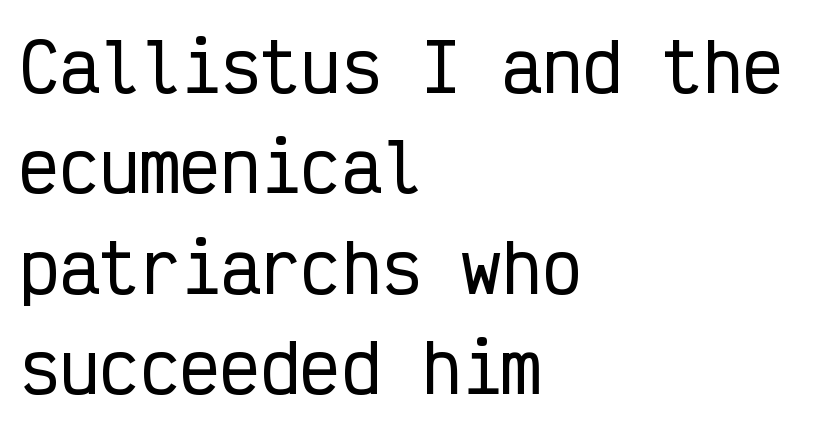
Q: Is the text italic (slanted)? A: No, it is upright.
Q: Is the typeface a serif or a sans-serif typeface? A: Sans-serif.
Q: Is the text underlined? A: No.
Q: How is the paragraph aligned? A: Left-aligned.
Q: Is the spacing between letters normal or unusually wide? A: Normal.
Q: Is the spacing between lines tight, normal or loose? A: Normal.
Q: Width (condensed, normal, or wide)? A: Condensed.
Q: Stroke contrast? A: Low.
Q: x-height? A: Medium.
Q: Monospaced? A: Yes.
